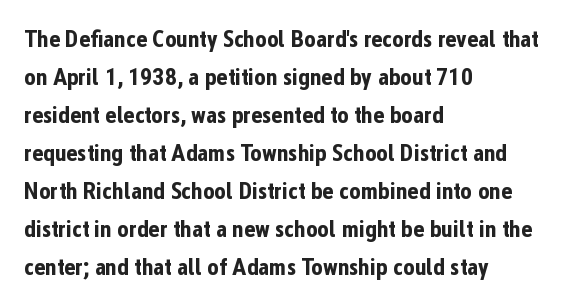
The image shows 24 px bold type, upright; set left-aligned, normal line spacing (1.58x), normal letter spacing, not underlined.
